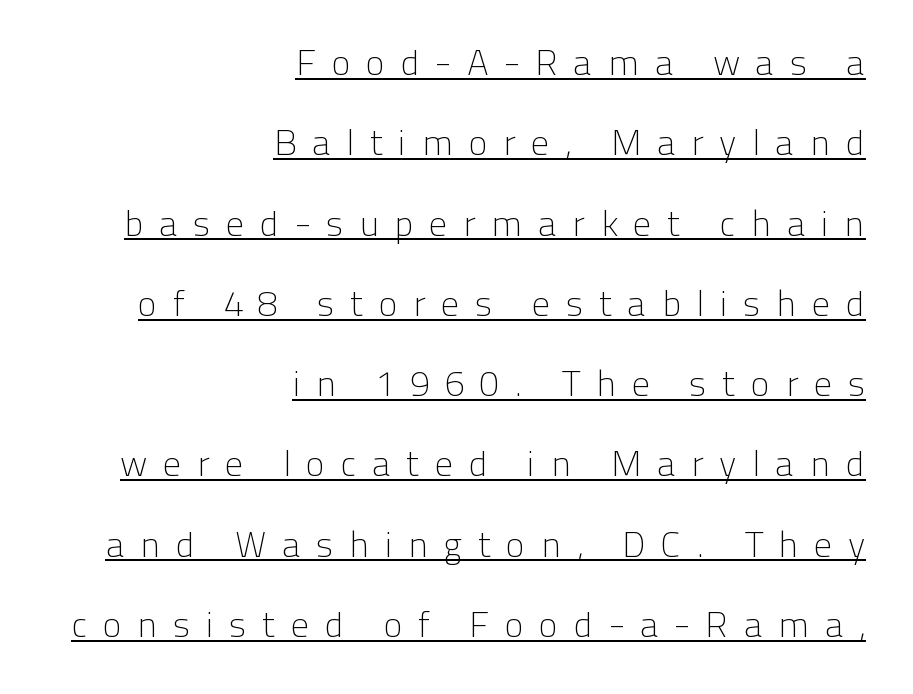
The image shows 36 px light sans-serif type, upright; set right-aligned, loose line spacing (2.23x), unusually wide letter spacing (+0.43 em), underlined; low stroke contrast and a medium x-height.
